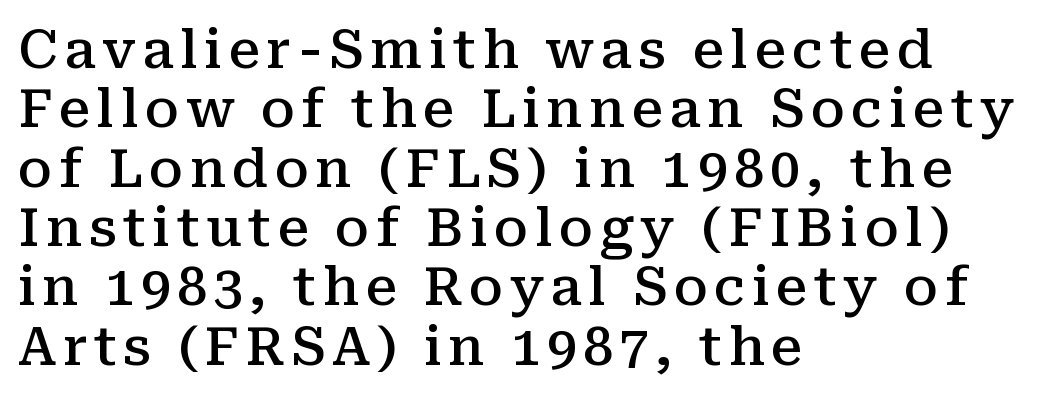
The image shows 53 px semibold serif type, upright; set left-aligned, tight line spacing (1.12x), not underlined; medium stroke contrast and a medium x-height.
